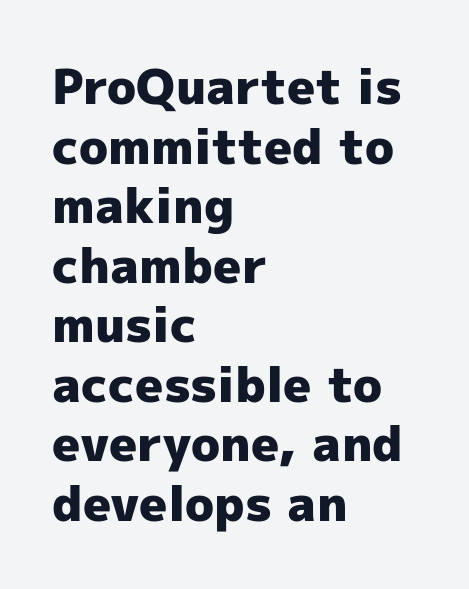
Look at the bottom of the vertical strokes: they stop flat, with no serifs. Descenders hang freely into open space. Looks like regular typesetting: each glyph gets only the width it needs. If you drew a ruler down the left edge, every line would touch it. If you drew a line through each stem, it would be perfectly vertical.
